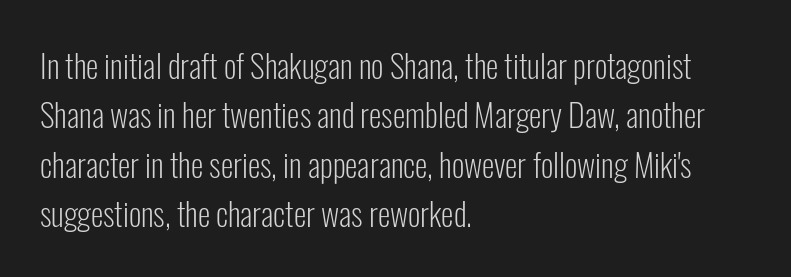
The image shows 32 px light, condensed sans-serif type, upright; set left-aligned, normal line spacing (1.54x), normal letter spacing, not underlined; low stroke contrast and a medium x-height.
